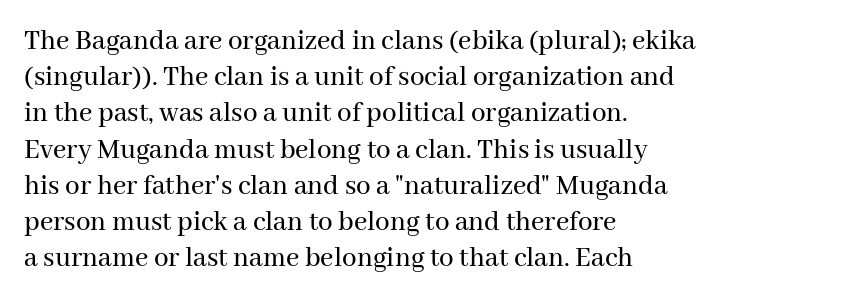
Proportional: the letters do not fall into vertical columns. Serifs: yes, visible at the terminals of the letterforms. The lettering holds an erect, upright posture throughout. The setting favours the left margin, as ordinary paragraphs usually do. What's the leading like? Ordinary, nothing unusual.
